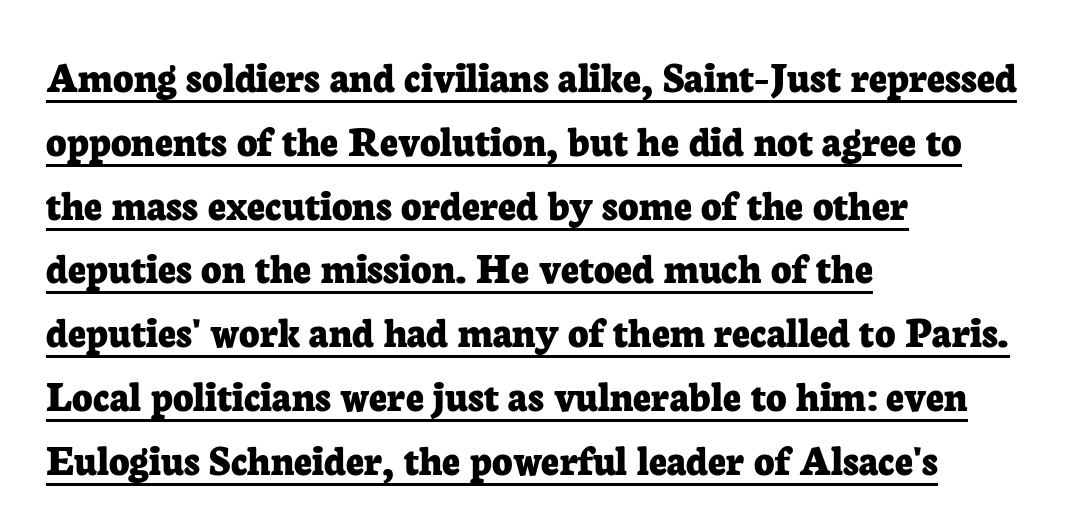
{"serif": "yes", "italic": "no", "bold": "yes", "weight": "bold", "width": "normal", "stroke_contrast": "low", "x_height": "medium", "monospaced": "no", "underline": "yes", "align": "left", "line_spacing": "normal", "line_spacing_ratio": 1.45, "letter_spacing": "normal", "letter_spacing_em": 0.0, "glyph_px": 44}
